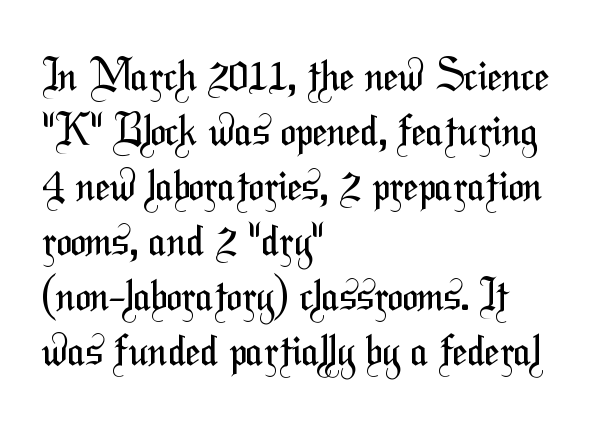
Q: Is the text bold? A: No.
Q: Is the typeface a serif or a sans-serif typeface? A: Sans-serif.
Q: Is the text underlined? A: No.
Q: How is the paragraph aligned? A: Left-aligned.
Q: Is the spacing between letters normal or unusually wide? A: Normal.
Q: Is the spacing between lines tight, normal or loose? A: Normal.
Q: Width (condensed, normal, or wide)? A: Condensed.
Q: Stroke contrast? A: Medium.
Q: x-height? A: Medium.
Q: Monospaced? A: No.
